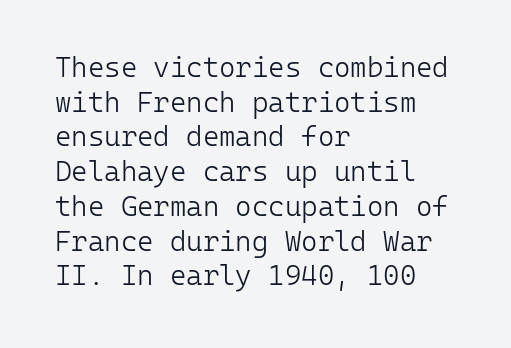
{"serif": "no", "italic": "no", "bold": "no", "weight": "light", "width": "normal", "stroke_contrast": "low", "x_height": "medium", "monospaced": "yes", "underline": "no", "align": "left", "line_spacing_ratio": 1.24, "letter_spacing": "normal", "letter_spacing_em": 0.0, "glyph_px": 28}
